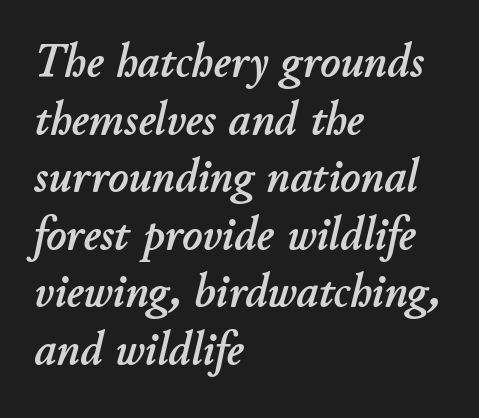
{"italic": "yes", "lean": "right", "slant_degrees": 11, "width": "normal", "stroke_contrast": "low", "x_height": "small", "monospaced": "no", "underline": "no", "align": "left", "line_spacing_ratio": 1.2, "letter_spacing": "normal", "letter_spacing_em": 0.0, "glyph_px": 48}
